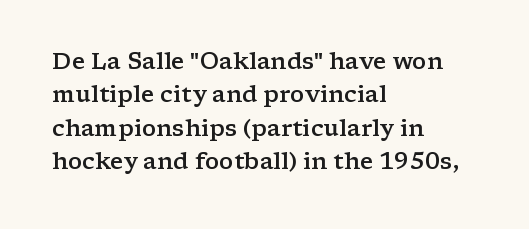
The image shows 23 px text type, upright; set left-aligned, normal line spacing (1.45x), normal letter spacing, not underlined.
